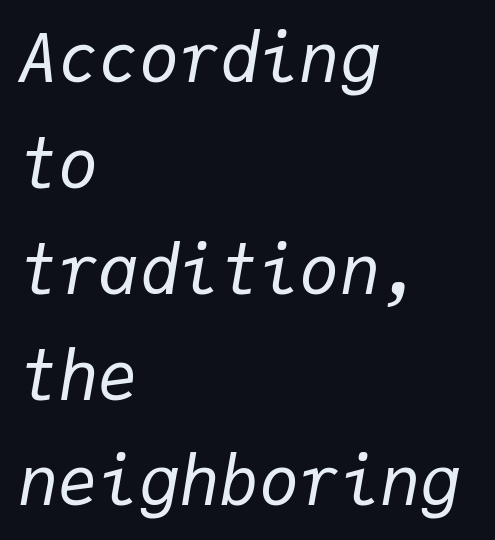
The image shows 67 px regular-weight type, italic (leaning right), monospaced; set left-aligned, normal line spacing (1.58x), normal letter spacing, not underlined; low stroke contrast and a medium x-height.
